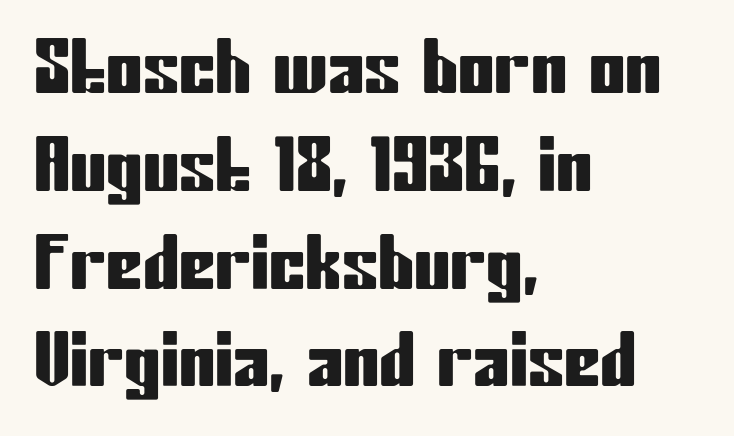
The image shows 73 px condensed sans-serif type, upright; set left-aligned, normal line spacing (1.34x), normal letter spacing, not underlined; low stroke contrast and a medium x-height.
